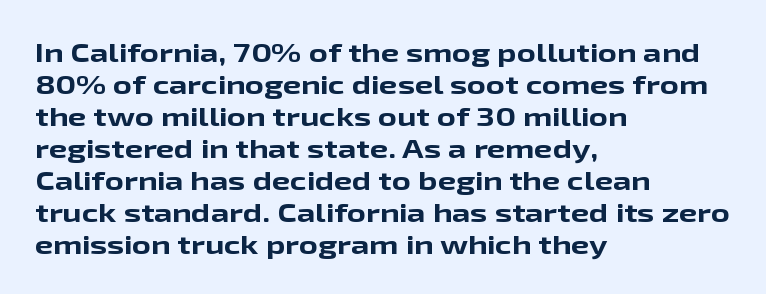
Alignment: flush left. A clean baseline with only descenders dipping below it. Vertical strokes here are truly vertical. Every letter is thick-stroked: bold, no question. A typesetter would call this zero additional tracking.
